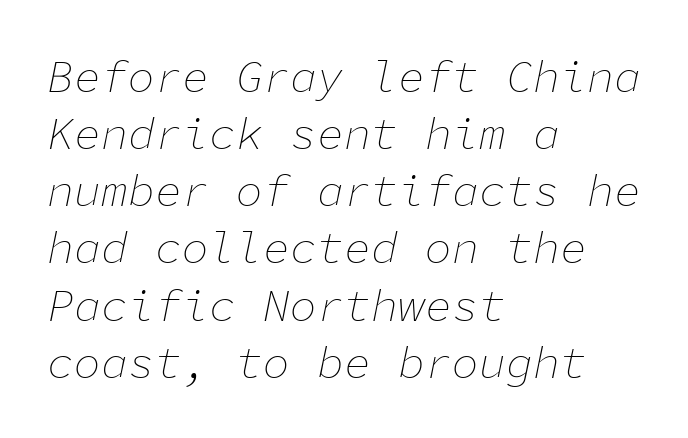
The image shows 45 px thin type, italic (leaning right), monospaced; set left-aligned, normal line spacing (1.27x), normal letter spacing, not underlined; low stroke contrast and a medium x-height.
